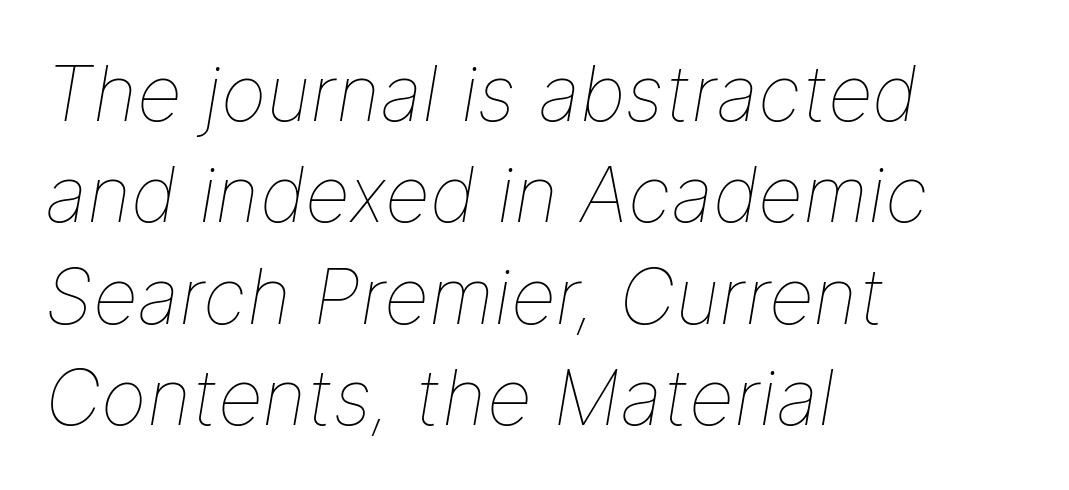
The image shows 78 px thin type, italic (leaning right); set left-aligned, normal line spacing (1.3x), normal letter spacing, not underlined; low stroke contrast and a medium x-height.
